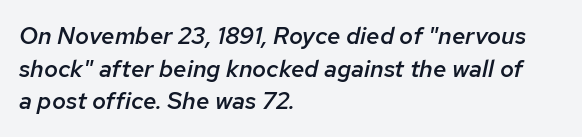
Line spacing here is normal. The specimen omits any rule beneath the text block's lines. The face used here is a semibold: visibly heavier than regular, lighter than bold. The rag falls on the right side of this text block. Characters follow at the spacing the type designer built in. Does the lettering tilt? It does — this is italic.
